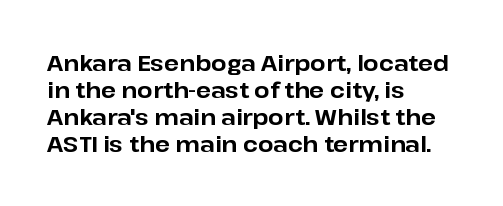
The image shows 22 px bold type, upright; set left-aligned, line spacing 1.22x, normal letter spacing, not underlined.
